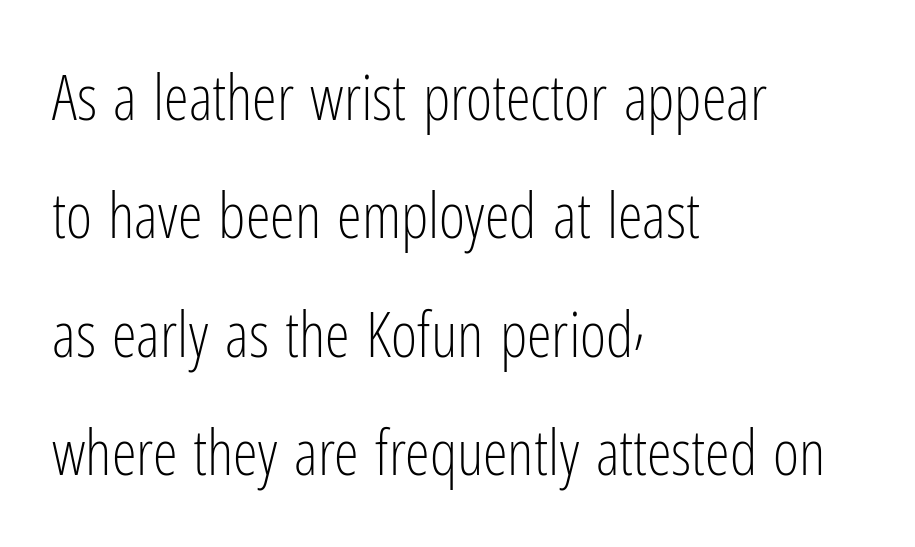
{"serif": "no", "italic": "no", "bold": "no", "weight": "light", "width": "condensed", "stroke_contrast": "low", "x_height": "medium", "monospaced": "no", "underline": "no", "align": "left", "line_spacing_ratio": 1.88, "letter_spacing": "normal", "letter_spacing_em": 0.0, "glyph_px": 63}
